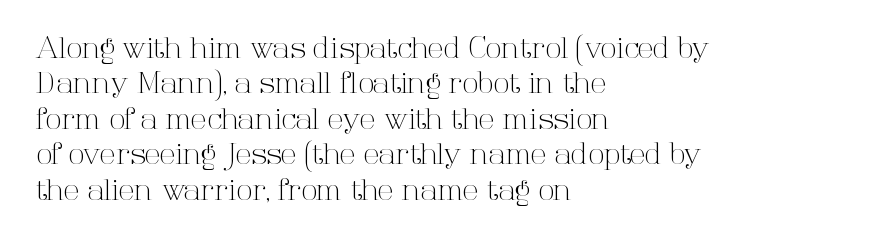
The typesetter chose a ragged-right arrangement here. Nobody drew a line under any word here. Examine the stroke ends and you'll spot serifs. Characters remain perfectly vertical along every line. A typesetter would call this proportional, since set widths differ per character.
